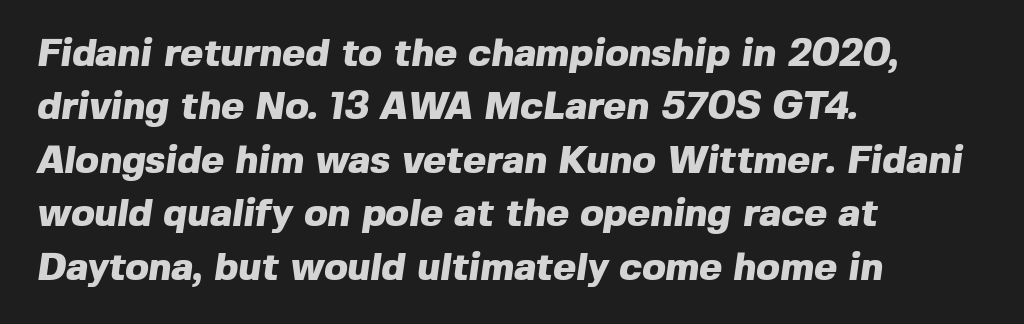
Q: Is the text bold? A: Yes.
Q: Is the typeface a serif or a sans-serif typeface? A: Sans-serif.
Q: Is the text underlined? A: No.
Q: How is the paragraph aligned? A: Left-aligned.
Q: Is the spacing between letters normal or unusually wide? A: Normal.
Q: Is the spacing between lines tight, normal or loose? A: Normal.
Q: Width (condensed, normal, or wide)? A: Normal.
Q: x-height? A: Medium.
Q: Monospaced? A: No.
